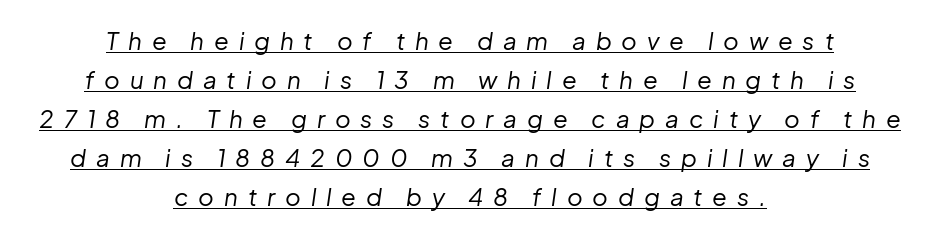
Q: Is the text bold? A: No.
Q: Is the text italic (slanted)? A: Yes, it leans right by about 8 degrees.
Q: Is the text underlined? A: Yes.
Q: How is the paragraph aligned? A: Centered.
Q: Is the spacing between letters normal or unusually wide? A: Unusually wide.
Q: Is the spacing between lines tight, normal or loose? A: Normal.
